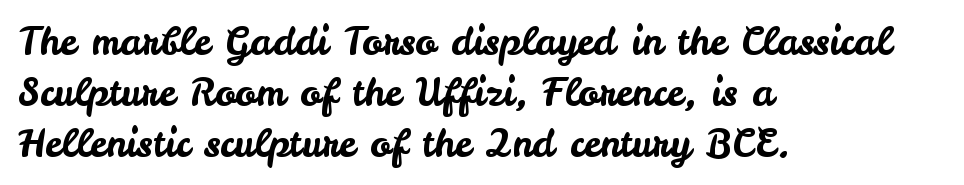
Q: Is the text italic (slanted)? A: Yes.
Q: Is the typeface a serif or a sans-serif typeface? A: Sans-serif.
Q: Is the text underlined? A: No.
Q: How is the paragraph aligned? A: Left-aligned.
Q: Is the spacing between letters normal or unusually wide? A: Normal.
Q: Is the spacing between lines tight, normal or loose? A: Normal.
Q: Width (condensed, normal, or wide)? A: Normal.
Q: Stroke contrast? A: Low.
Q: x-height? A: Small.
Q: Monospaced? A: No.
